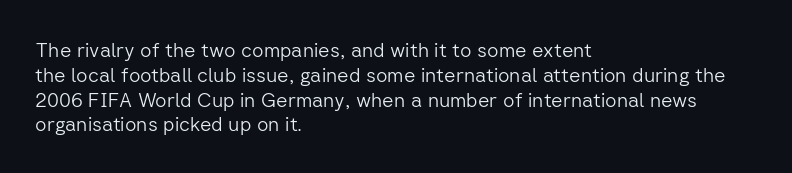
Each stroke keeps to a modest, everyday thickness or less. The type is set solid horizontally, with unmodified tracking. Italic: no, the glyphs are upright roman. In CSS terms this would be text-align: left.
